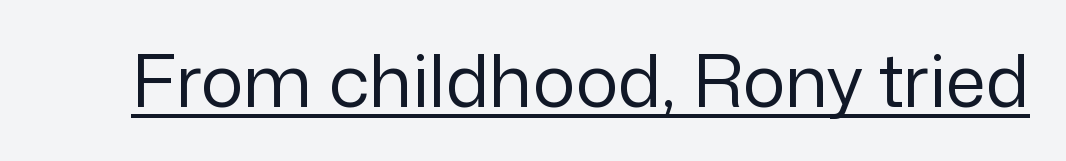
The image shows 72 px regular-weight sans-serif type, upright; set normal letter spacing, underlined; low stroke contrast and a medium x-height.
